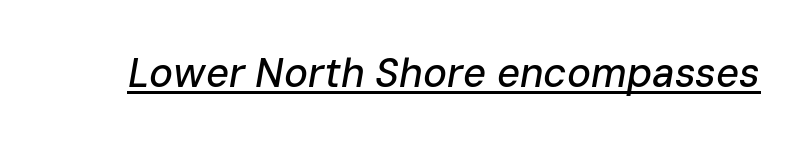
Does extra space separate the letters? No, they use regular spacing. You could not count columns in this text — the font is proportionally spaced. Slant detected: the letters are inclined. What decoration does the sample have? An underline.
